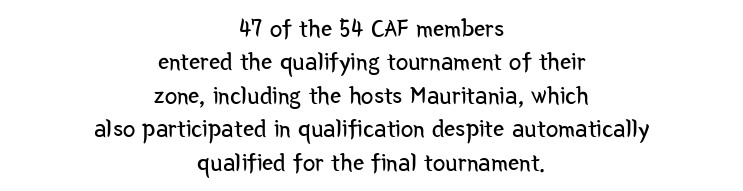
Q: Is the text bold? A: No.
Q: Is the text italic (slanted)? A: No, it is upright.
Q: Is the text underlined? A: No.
Q: How is the paragraph aligned? A: Centered.
Q: Is the spacing between letters normal or unusually wide? A: Normal.
Q: Is the spacing between lines tight, normal or loose? A: Normal.
